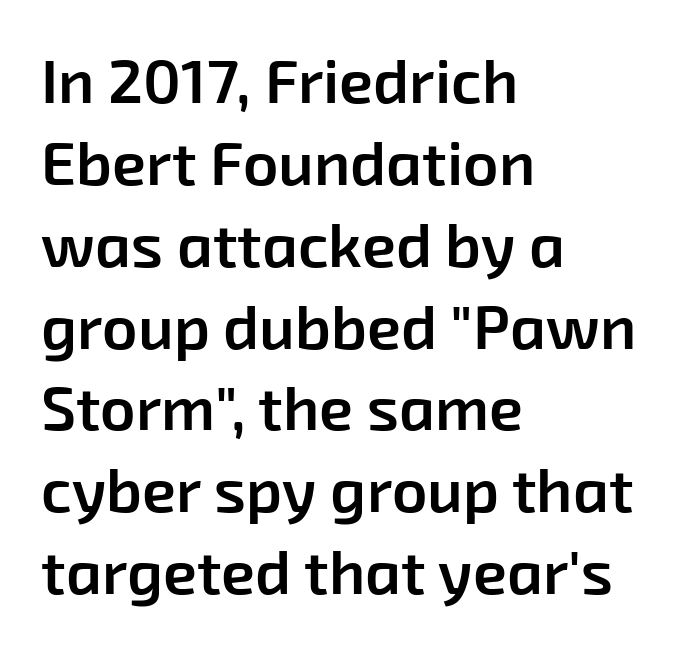
{"serif": "no", "bold": "semi", "weight": "semibold", "width": "normal", "stroke_contrast": "low", "x_height": "medium", "monospaced": "no", "underline": "no", "align": "left", "line_spacing": "normal", "line_spacing_ratio": 1.32, "letter_spacing": "normal", "letter_spacing_em": 0.0, "glyph_px": 62}
